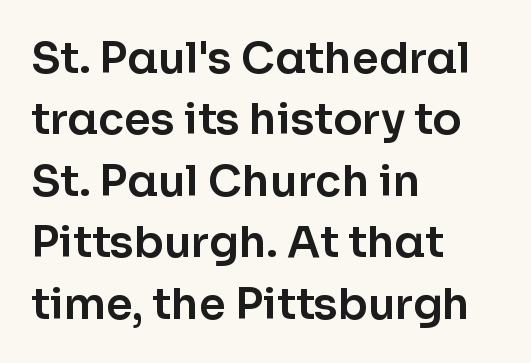
{"serif": "no", "italic": "no", "width": "normal", "stroke_contrast": "low", "x_height": "medium", "monospaced": "no", "underline": "no", "align": "left", "line_spacing": "normal", "line_spacing_ratio": 1.43, "letter_spacing": "normal", "letter_spacing_em": 0.0, "glyph_px": 43}
